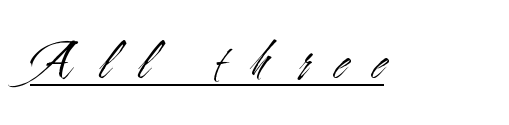
Q: Is the text bold? A: No.
Q: Is the text italic (slanted)? A: Yes.
Q: Is the typeface a serif or a sans-serif typeface? A: Sans-serif.
Q: Is the text underlined? A: Yes.
Q: Is the spacing between letters normal or unusually wide? A: Unusually wide.
Q: Width (condensed, normal, or wide)? A: Condensed.
Q: Stroke contrast? A: Medium.
Q: x-height? A: Small.
Q: Monospaced? A: No.
